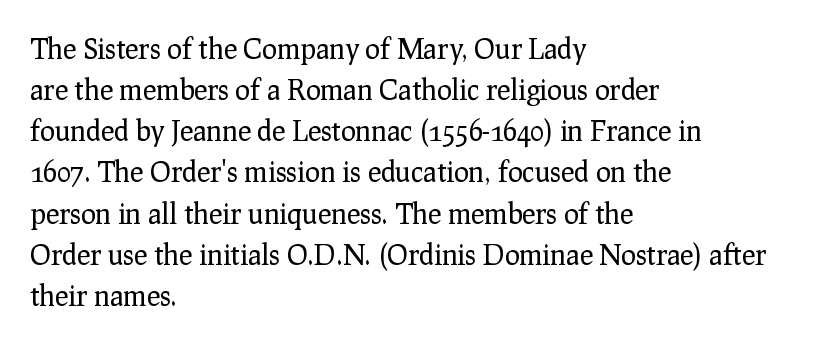
Q: Is the text bold? A: No.
Q: Is the text italic (slanted)? A: No, it is upright.
Q: Is the typeface a serif or a sans-serif typeface? A: Serif.
Q: Is the text underlined? A: No.
Q: How is the paragraph aligned? A: Left-aligned.
Q: Is the spacing between letters normal or unusually wide? A: Normal.
Q: Is the spacing between lines tight, normal or loose? A: Normal.
Q: Width (condensed, normal, or wide)? A: Normal.
Q: Stroke contrast? A: Low.
Q: x-height? A: Medium.
Q: Monospaced? A: No.
